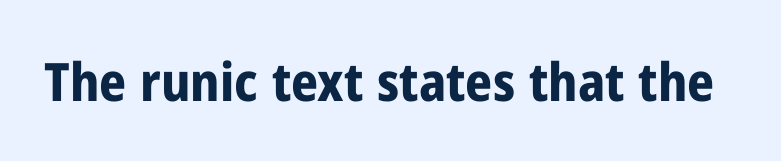
A sans-serif font was chosen for this passage. The face used here is proportionally spaced, like ordinary book or web type. The baseline area is clear. The sample has been set heavy, in full bold.
